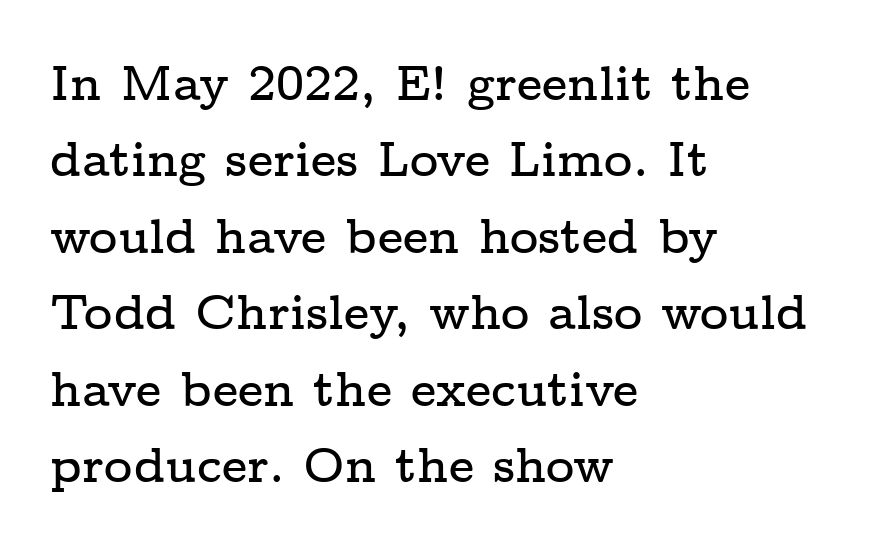
{"serif": "yes", "italic": "no", "width": "wide", "stroke_contrast": "low", "x_height": "medium", "monospaced": "no", "underline": "no", "align": "left", "line_spacing": "normal", "line_spacing_ratio": 1.56, "letter_spacing": "normal", "letter_spacing_em": 0.0, "glyph_px": 49}
